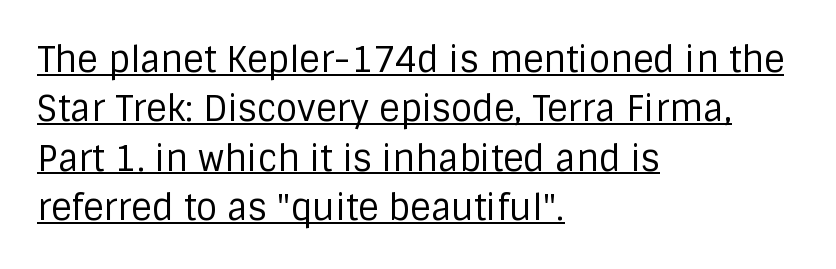
Q: Is the text bold? A: No.
Q: Is the text italic (slanted)? A: No, it is upright.
Q: Is the typeface a serif or a sans-serif typeface? A: Sans-serif.
Q: Is the text underlined? A: Yes.
Q: How is the paragraph aligned? A: Left-aligned.
Q: Is the spacing between letters normal or unusually wide? A: Normal.
Q: Is the spacing between lines tight, normal or loose? A: Normal.
Q: Width (condensed, normal, or wide)? A: Normal.
Q: Stroke contrast? A: Low.
Q: x-height? A: Large.
Q: Monospaced? A: No.
